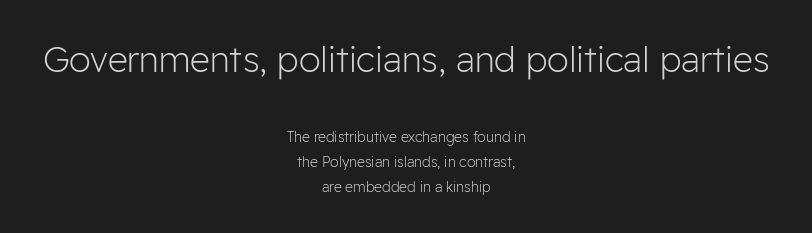
{"serif": "no", "italic": "no", "bold": "no", "weight": "light", "width": "normal", "stroke_contrast": "low", "x_height": "medium", "monospaced": "no", "underline": "no", "align": "center", "line_spacing_ratio": 1.79, "letter_spacing": "normal", "letter_spacing_em": 0.0, "larger_block": "first", "size_ratio": 2.5, "glyph_px": 35}
